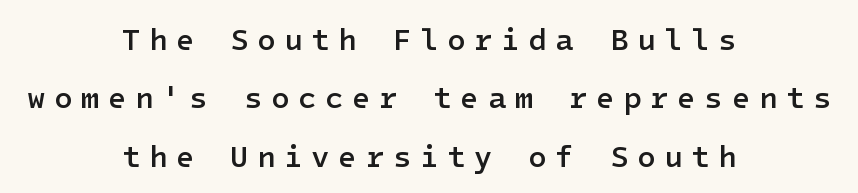
Q: Is the text bold? A: Semi-bold.
Q: Is the text italic (slanted)? A: No, it is upright.
Q: Is the typeface a serif or a sans-serif typeface? A: Sans-serif.
Q: Is the text underlined? A: No.
Q: How is the paragraph aligned? A: Centered.
Q: Is the spacing between letters normal or unusually wide? A: Unusually wide.
Q: Is the spacing between lines tight, normal or loose? A: Loose.
Q: Width (condensed, normal, or wide)? A: Normal.
Q: Stroke contrast? A: Low.
Q: x-height? A: Medium.
